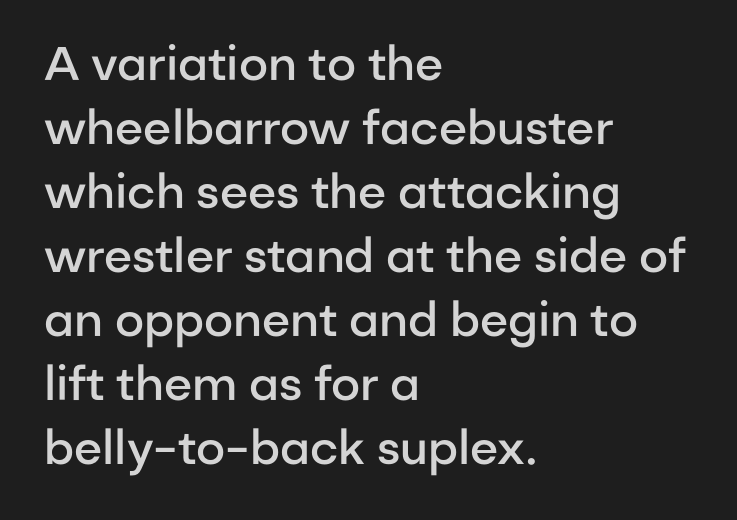
The face used here is proportionally spaced, like ordinary book or web type. The paragraph shown leans on its left margin. Notice how the stems are strictly vertical — no italics here. Has an underline been added? It has not. Stroke thickness is moderately raised; the sample reads as semibold.
